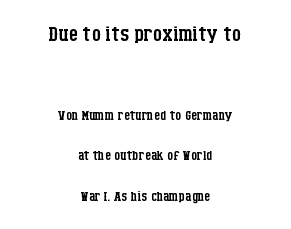
The image shows 29 px regular-weight, condensed serif type, upright; set centered, loose line spacing (2.13x), normal letter spacing, not underlined; the first (top) block is 1.53x larger; low stroke contrast and a large x-height.
